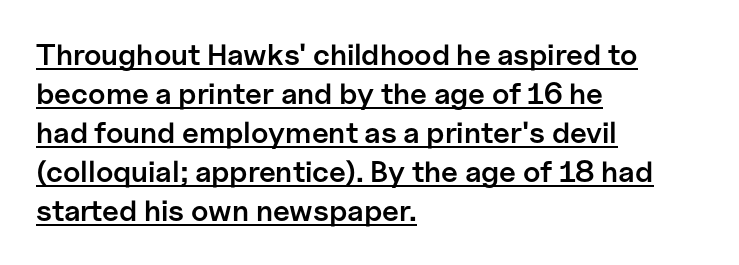
Q: Is the text bold? A: Semi-bold.
Q: Is the text italic (slanted)? A: No, it is upright.
Q: Is the typeface a serif or a sans-serif typeface? A: Sans-serif.
Q: Is the text underlined? A: Yes.
Q: How is the paragraph aligned? A: Left-aligned.
Q: Is the spacing between letters normal or unusually wide? A: Normal.
Q: Is the spacing between lines tight, normal or loose? A: Normal.
Q: Width (condensed, normal, or wide)? A: Normal.
Q: Stroke contrast? A: Low.
Q: x-height? A: Medium.
Q: Monospaced? A: No.
